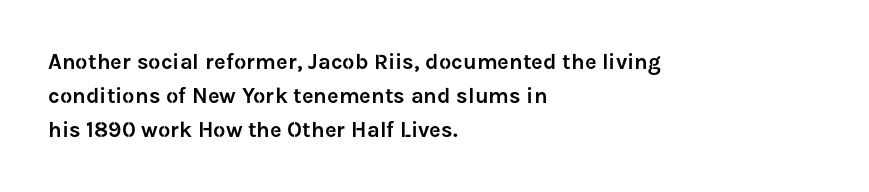
Q: Is the text italic (slanted)? A: No, it is upright.
Q: Is the text underlined? A: No.
Q: How is the paragraph aligned? A: Left-aligned.
Q: Is the spacing between letters normal or unusually wide? A: Normal.
Q: Is the spacing between lines tight, normal or loose? A: Normal.
